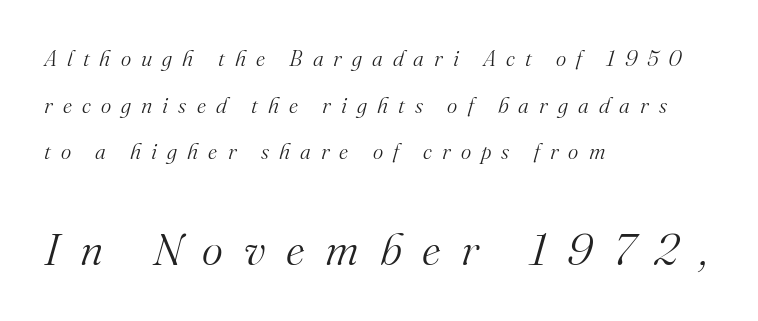
Q: Is the text bold? A: No.
Q: Is the text italic (slanted)? A: Yes, it leans right by about 16 degrees.
Q: Is the typeface a serif or a sans-serif typeface? A: Serif.
Q: Is the text underlined? A: No.
Q: How is the paragraph aligned? A: Left-aligned.
Q: Is the spacing between letters normal or unusually wide? A: Unusually wide.
Q: Is the spacing between lines tight, normal or loose? A: Loose.
Q: Which block of text is set in a larger size, the first (top) or the second (bottom)? A: The second (bottom) one.
Q: Width (condensed, normal, or wide)? A: Normal.
Q: Stroke contrast? A: Medium.
Q: x-height? A: Small.
Q: Monospaced? A: No.
